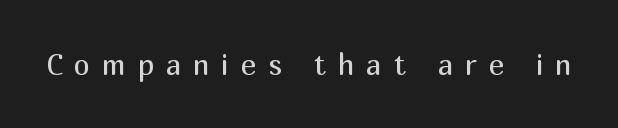
{"serif": "no", "italic": "no", "bold": "no", "weight": "regular", "width": "normal", "stroke_contrast": "medium", "x_height": "medium", "monospaced": "no", "underline": "no", "letter_spacing": "wide", "letter_spacing_em": 0.4, "glyph_px": 29}
